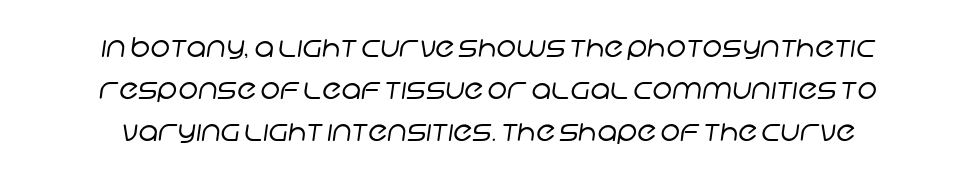
{"bold": "no", "underline": "no", "line_spacing": "normal", "line_spacing_ratio": 1.56, "letter_spacing": "normal", "letter_spacing_em": 0.0, "glyph_px": 27}
